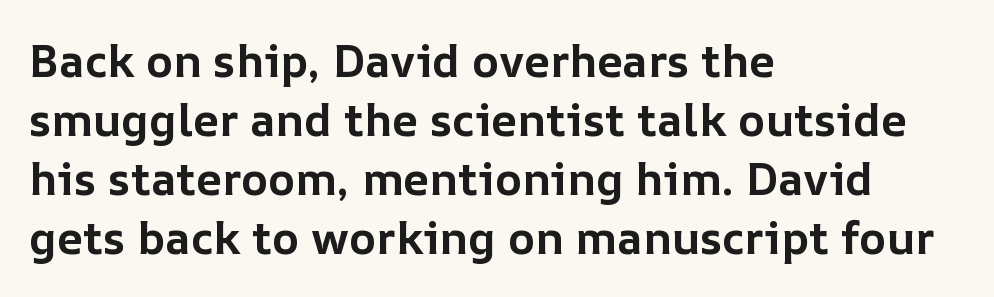
Q: Is the text bold? A: Yes.
Q: Is the text italic (slanted)? A: No, it is upright.
Q: Is the text underlined? A: No.
Q: How is the paragraph aligned? A: Left-aligned.
Q: Is the spacing between letters normal or unusually wide? A: Normal.
Q: Is the spacing between lines tight, normal or loose? A: Normal.
Q: Width (condensed, normal, or wide)? A: Normal.
Q: Stroke contrast? A: Low.
Q: x-height? A: Medium.
Q: Monospaced? A: No.
